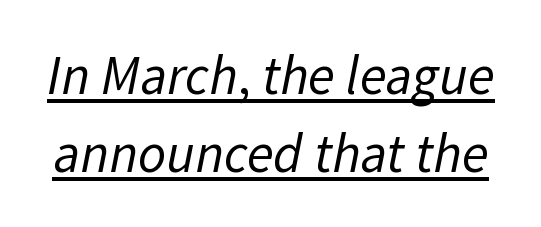
The image shows 55 px regular-weight sans-serif type; set normal line spacing (1.41x), normal letter spacing, underlined; low stroke contrast and a medium x-height.
